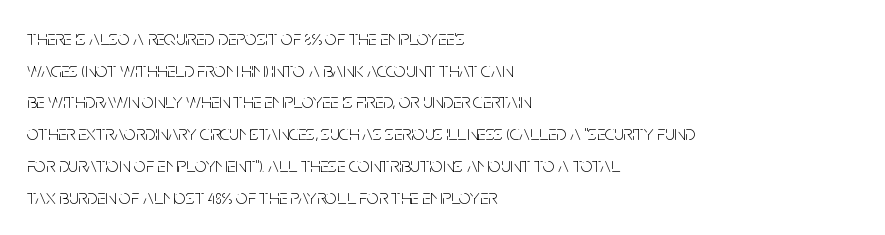
Q: Is the text bold? A: No.
Q: Is the text italic (slanted)? A: No, it is upright.
Q: Is the text underlined? A: No.
Q: How is the paragraph aligned? A: Left-aligned.
Q: Is the spacing between letters normal or unusually wide? A: Normal.
Q: Is the spacing between lines tight, normal or loose? A: Normal.
